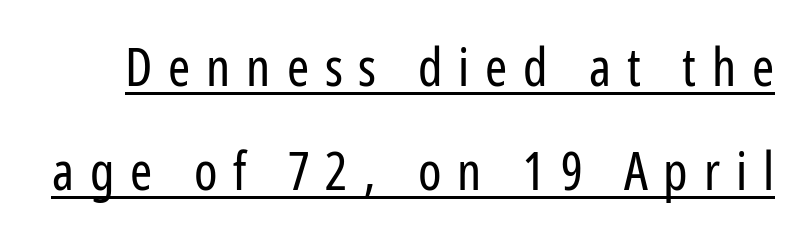
The image shows 53 px regular-weight, condensed sans-serif type, upright; set loose line spacing (1.96x), unusually wide letter spacing (+0.3 em), underlined; low stroke contrast and a medium x-height.
